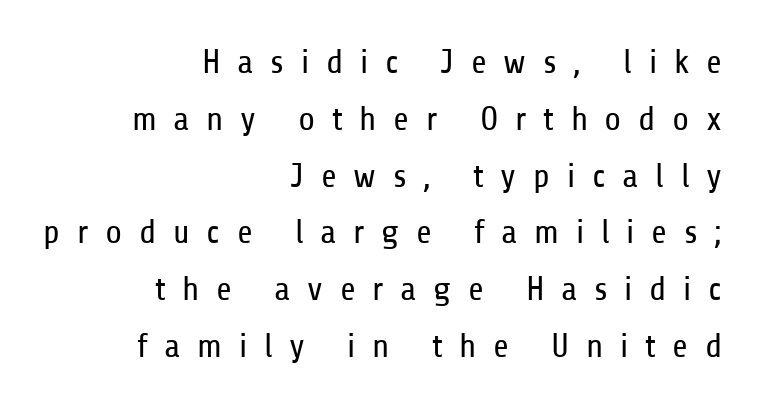
The image shows 34 px regular-weight, condensed sans-serif type, upright; set right-aligned, normal line spacing (1.67x), unusually wide letter spacing (+0.49 em), not underlined; low stroke contrast and a medium x-height.
